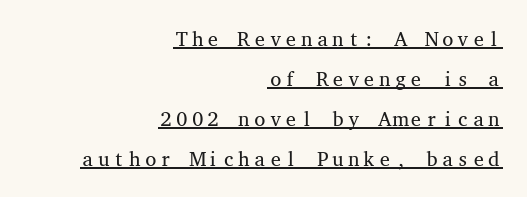
Tracking value appears to be zero — textbook default spacing. A baseline rule has been typeset under these characters. How would I describe the line gaps? Wide and relaxed. The compositor pushed each line to the right boundary.
